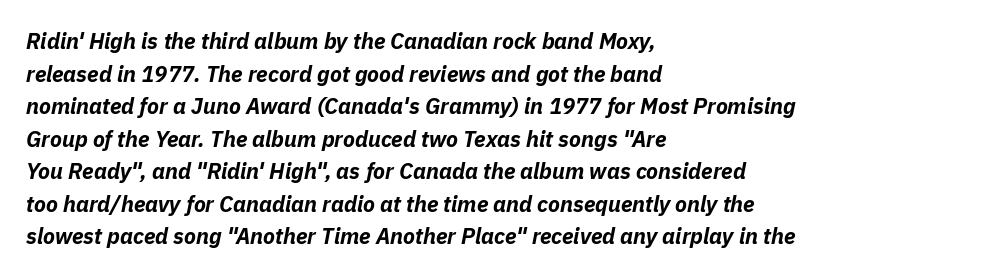
{"italic": "yes", "lean": "right", "slant_degrees": 11, "bold": "yes", "underline": "no", "align": "left", "line_spacing": "normal", "line_spacing_ratio": 1.48, "letter_spacing": "normal", "letter_spacing_em": 0.0, "glyph_px": 22}
